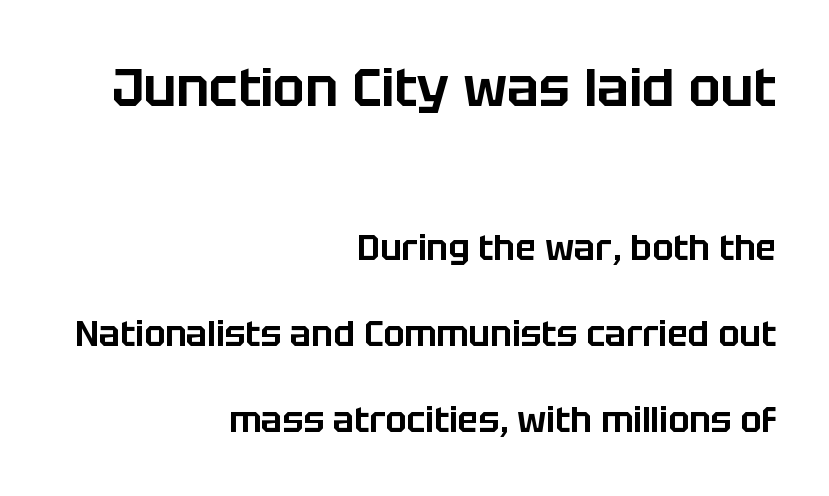
{"serif": "no", "italic": "no", "width": "normal", "stroke_contrast": "low", "x_height": "large", "monospaced": "no", "underline": "no", "align": "right", "line_spacing": "loose", "line_spacing_ratio": 2.45, "letter_spacing": "normal", "letter_spacing_em": 0.0, "larger_block": "first", "size_ratio": 1.51, "glyph_px": 53}
